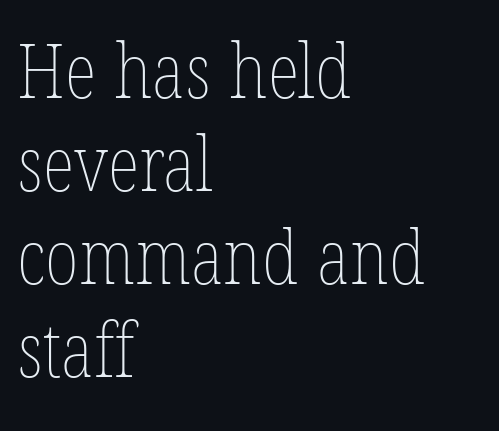
The image shows 75 px thin, condensed type, upright; set left-aligned, line spacing 1.24x, normal letter spacing, not underlined; low stroke contrast and a medium x-height.
